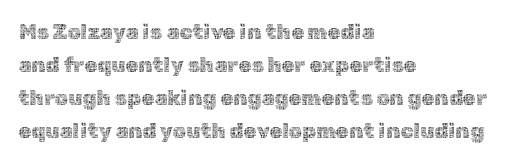
No italicization has been applied; the sample stays upright. This rendering features lettering with no underline. Summary of weight: not heavy and not bold. The typesetter chose a ragged-right arrangement here. The vertical gap from one line to the next is medium.
